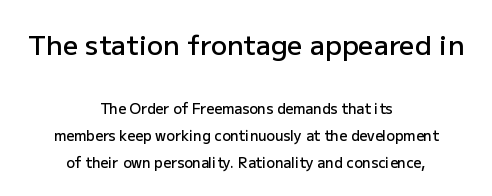
Lines of text with bare space underneath. The setting favours the middle, as headings and verse often do. Scale decreases going downward across the two blocks. The block of text is sparse from top to bottom, with ample space between rows. Nope, not italic — everything's standing straight. Look at the tracking — it's just the regular setting, nothing added.
